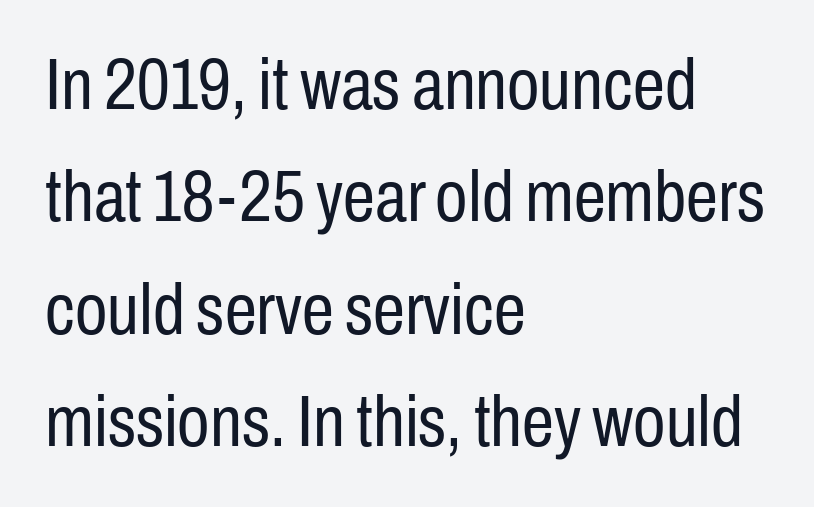
Ascenders rise straight up at ninety degrees. You could not count columns in this text — the font is proportionally spaced. Reading down the column, the eye jumps a familiar distance to each next line. Weight: not bold — regular or lighter.
